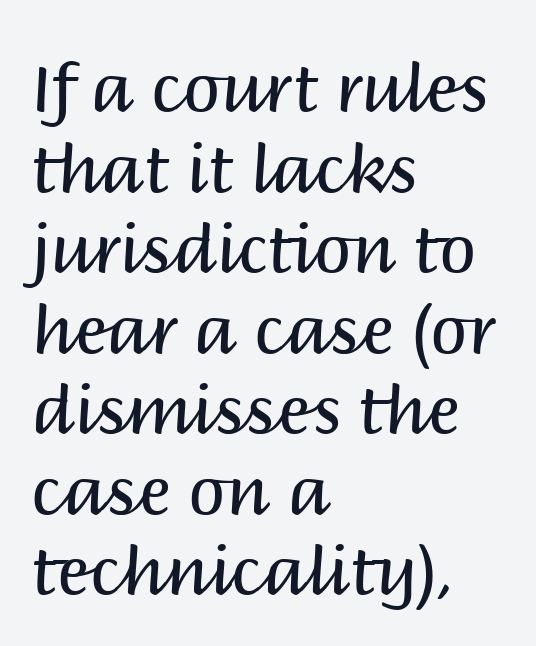
Q: Is the text bold? A: No.
Q: Is the text italic (slanted)? A: Yes.
Q: Is the typeface a serif or a sans-serif typeface? A: Sans-serif.
Q: Is the text underlined? A: No.
Q: How is the paragraph aligned? A: Left-aligned.
Q: Is the spacing between letters normal or unusually wide? A: Normal.
Q: Width (condensed, normal, or wide)? A: Normal.
Q: Stroke contrast? A: Medium.
Q: x-height? A: Large.
Q: Monospaced? A: No.
